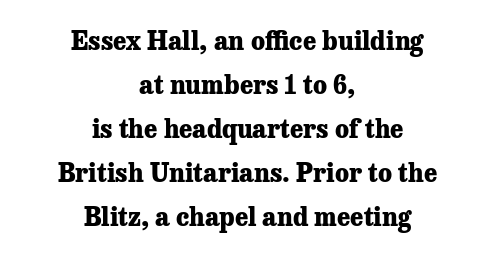
The passage shown is not underscored anywhere. Posture: upright roman. A centered setting, common on invitations and titles, is used for this passage. Is the letter spacing exaggerated? No — it looks like the ordinary default. Stroke thickness is high; the sample reads as a true bold.
